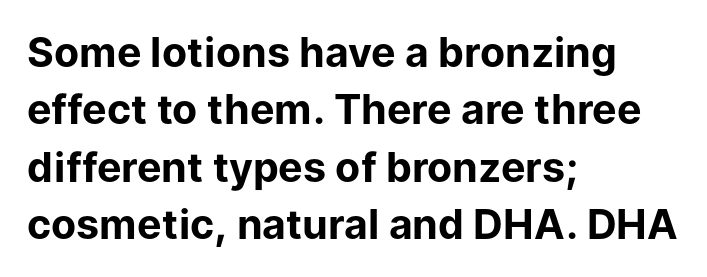
{"serif": "no", "italic": "no", "bold": "yes", "weight": "bold", "width": "normal", "stroke_contrast": "low", "x_height": "medium", "monospaced": "no", "underline": "no", "align": "left", "line_spacing": "normal", "line_spacing_ratio": 1.4, "letter_spacing": "normal", "letter_spacing_em": 0.0, "glyph_px": 41}
